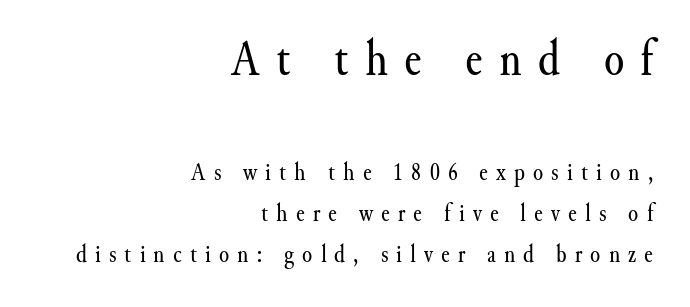
Q: Is the text bold? A: No.
Q: Is the text italic (slanted)? A: No, it is upright.
Q: Is the typeface a serif or a sans-serif typeface? A: Serif.
Q: Is the text underlined? A: No.
Q: How is the paragraph aligned? A: Right-aligned.
Q: Is the spacing between letters normal or unusually wide? A: Unusually wide.
Q: Is the spacing between lines tight, normal or loose? A: Normal.
Q: Which block of text is set in a larger size, the first (top) or the second (bottom)? A: The first (top) one.
Q: Width (condensed, normal, or wide)? A: Normal.
Q: Stroke contrast? A: Medium.
Q: x-height? A: Small.
Q: Monospaced? A: No.
